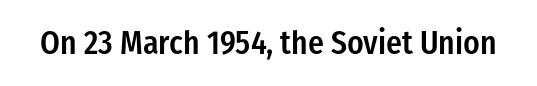
Q: Is the text bold? A: Semi-bold.
Q: Is the text italic (slanted)? A: No, it is upright.
Q: Is the typeface a serif or a sans-serif typeface? A: Sans-serif.
Q: Is the text underlined? A: No.
Q: Is the spacing between letters normal or unusually wide? A: Normal.
Q: Width (condensed, normal, or wide)? A: Condensed.
Q: Stroke contrast? A: Low.
Q: x-height? A: Medium.
Q: Monospaced? A: No.
